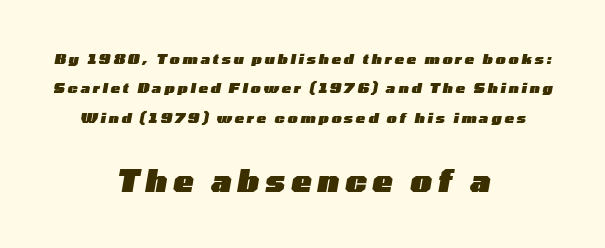
The image shows 30 px heavy, wide type, italic (leaning right); set centered, loose line spacing (2.09x), unusually wide letter spacing (+0.2 em), not underlined; the second (bottom) block is 2.14x larger; low stroke contrast and a medium x-height.
